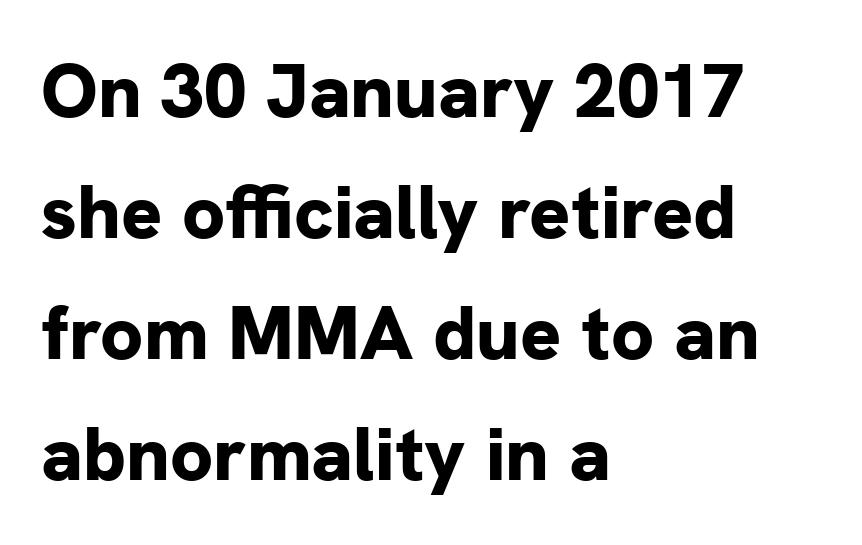
Letterform terminals end flat and unadorned throughout the passage. Nope, not italic — everything's standing straight. The rendering uses a moderate line-height, typical for paragraphs. Compared with an ordinary text face, these strokes are far heavier — a full bold. The letters advance in unequal steps, a hallmark of proportional type.
